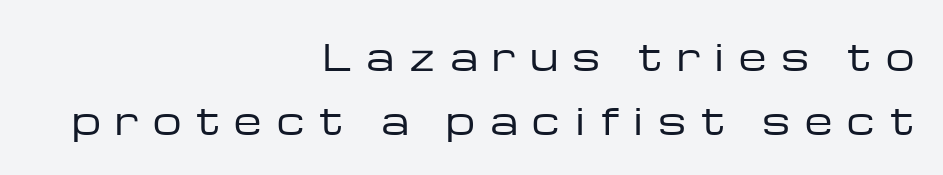
{"serif": "no", "italic": "no", "bold": "no", "weight": "regular", "width": "wide", "stroke_contrast": "low", "x_height": "medium", "monospaced": "no", "underline": "no", "align": "right", "line_spacing_ratio": 1.79, "letter_spacing": "wide", "letter_spacing_em": 0.41, "glyph_px": 36}
